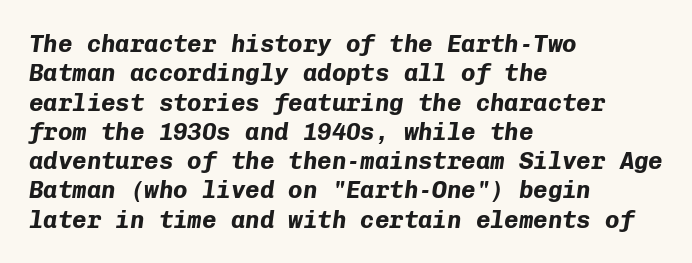
The image shows 24 px bold type, italic (leaning right); set left-aligned, line spacing 1.22x, normal letter spacing, not underlined.
